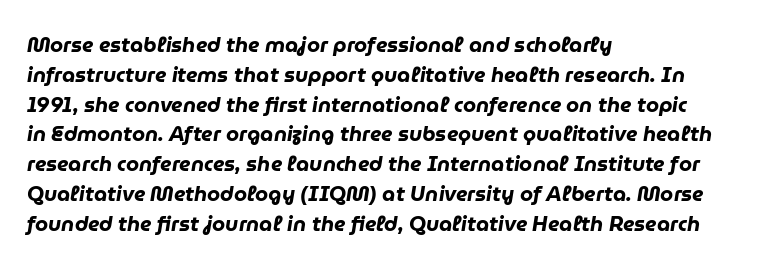
A typesetter would call this zero additional tracking. If you measured baseline to baseline, you'd find a middling distance. The specimen omits any rule beneath the text block's lines. The face used here has the dense, thick strokes of a bold. Typeset ragged right — the left edge is the straight one. In terms of posture, this sample is oblique.
